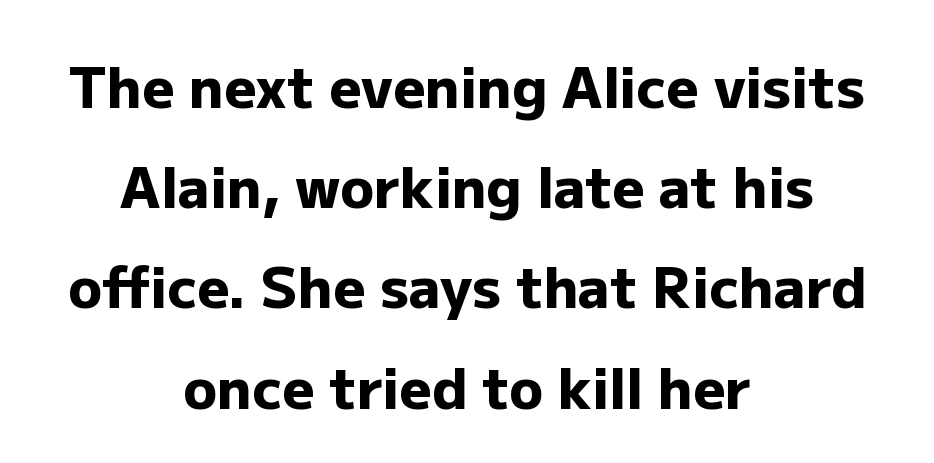
Q: Is the text bold? A: Yes.
Q: Is the text italic (slanted)? A: No, it is upright.
Q: Is the typeface a serif or a sans-serif typeface? A: Sans-serif.
Q: Is the text underlined? A: No.
Q: How is the paragraph aligned? A: Centered.
Q: Is the spacing between letters normal or unusually wide? A: Normal.
Q: Width (condensed, normal, or wide)? A: Normal.
Q: Stroke contrast? A: Low.
Q: x-height? A: Medium.
Q: Monospaced? A: No.
